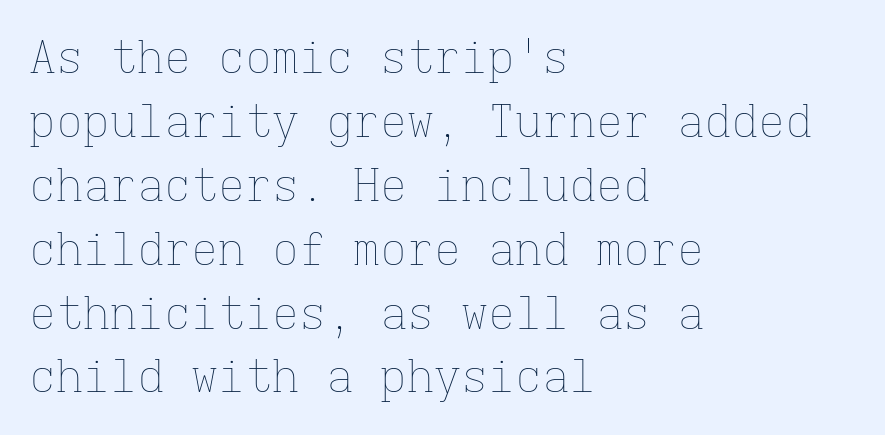
The axis of the letterforms is exactly vertical. You could count columns in this text — the font is strictly monospaced. Alignment: flush left. The baseline area is clear. Baseline-to-baseline distance is the conventional proportion of letter height. Is the stroke heavy? The answer is a plain regular-or-lighter.
